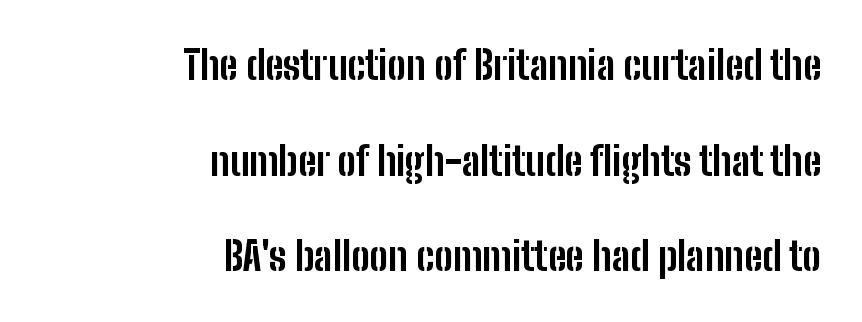
Q: Is the text bold? A: Yes.
Q: Is the text italic (slanted)? A: No, it is upright.
Q: Is the typeface a serif or a sans-serif typeface? A: Sans-serif.
Q: Is the text underlined? A: No.
Q: How is the paragraph aligned? A: Right-aligned.
Q: Is the spacing between letters normal or unusually wide? A: Normal.
Q: Is the spacing between lines tight, normal or loose? A: Loose.
Q: Width (condensed, normal, or wide)? A: Condensed.
Q: Stroke contrast? A: Low.
Q: x-height? A: Medium.
Q: Monospaced? A: No.
